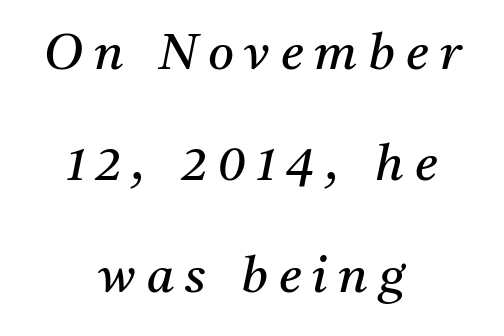
Note the varied advance widths — an 'i' is clearly narrower than an 'm'. Layout note: lines centered. The words here are not underlined. The passage shown is not bold in any degree.
